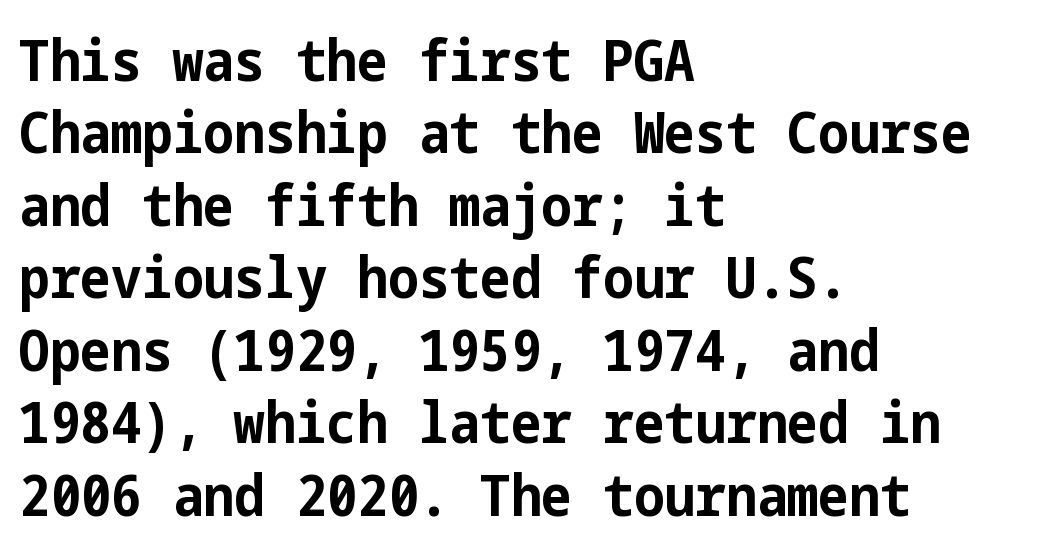
The typography opts for an upright posture over an oblique one. Honestly, the letter spacing is just normal — you wouldn't notice it. Vertical spacing — default. Check under the words: just untouched page.
